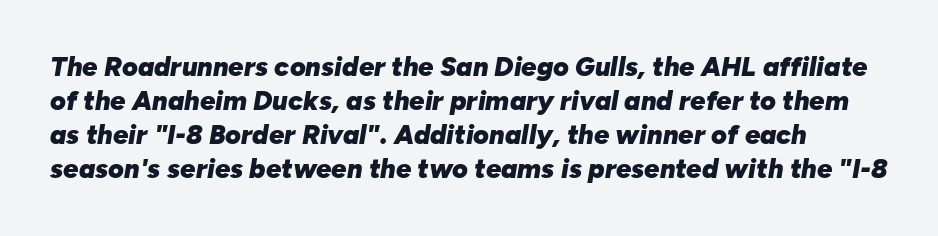
There's an unmistakable incline to the writing here. The leading is moderate, giving the passage an even texture. Observe the ordinary spacing: letters are neighbours, not strangers. Is the type bold? Yes — the strokes are clearly thick and heavy. Anything drawn beneath the words? Only blank space.
